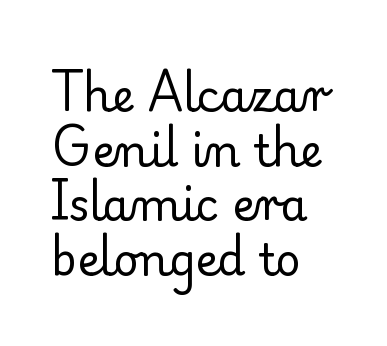
{"serif": "yes", "italic": "no", "bold": "no", "weight": "regular", "width": "normal", "stroke_contrast": "low", "x_height": "small", "monospaced": "no", "underline": "no", "align": "left", "line_spacing_ratio": 1.24, "letter_spacing": "normal", "letter_spacing_em": 0.0, "glyph_px": 44}
